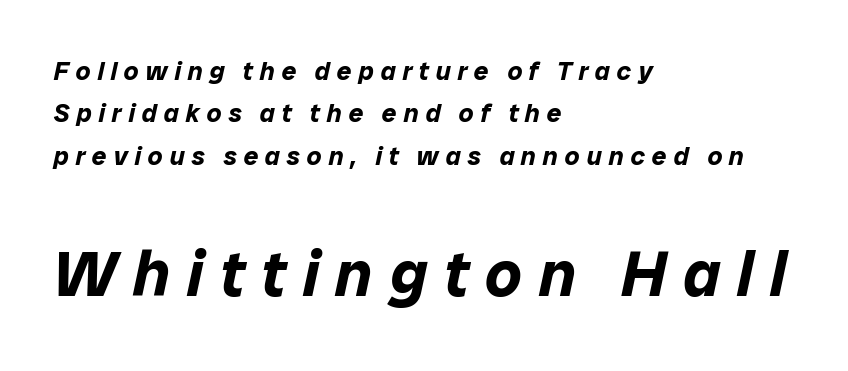
The image shows 64 px bold type, italic (leaning right); set left-aligned, normal line spacing (1.63x), unusually wide letter spacing (+0.26 em), not underlined; the second (bottom) block is 2.46x larger; low stroke contrast and a medium x-height.
